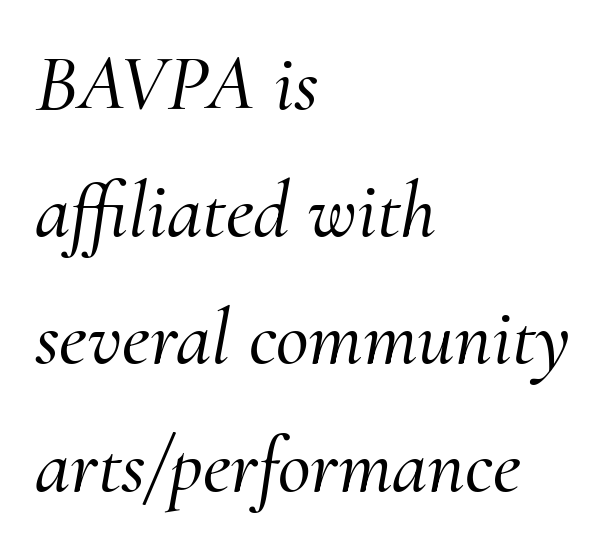
The image shows 80 px serif type, italic (leaning right); set left-aligned, normal line spacing (1.59x), normal letter spacing, not underlined; medium stroke contrast and a small x-height.
